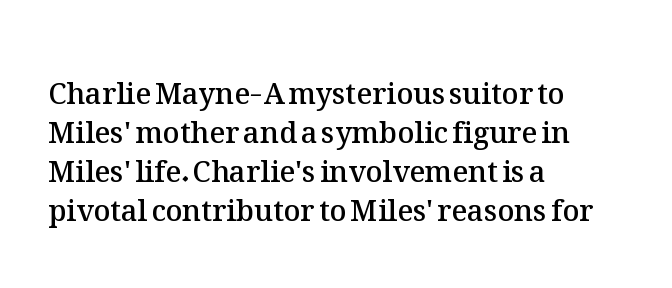
The rows are spaced the way most documents space them. The strokes are fattened partway — semibold, not bold. The words here are not underlined. The lettering stays uniformly vertical, giving the passage a roman look.
